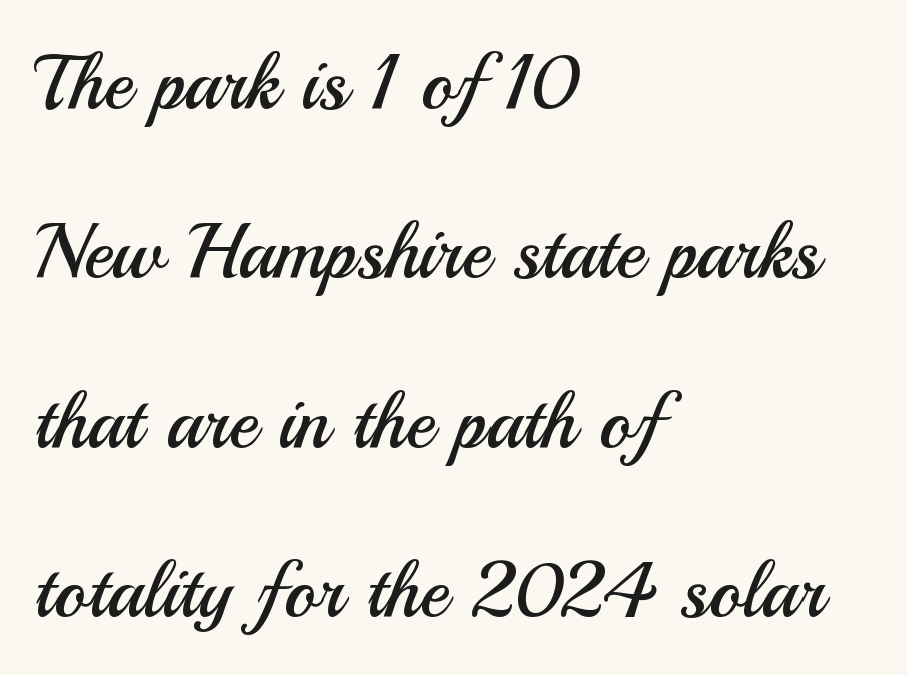
Q: Is the text bold? A: No.
Q: Is the text italic (slanted)? A: Yes.
Q: Is the typeface a serif or a sans-serif typeface? A: Sans-serif.
Q: Is the text underlined? A: No.
Q: How is the paragraph aligned? A: Left-aligned.
Q: Is the spacing between letters normal or unusually wide? A: Normal.
Q: Is the spacing between lines tight, normal or loose? A: Loose.
Q: Width (condensed, normal, or wide)? A: Normal.
Q: Stroke contrast? A: Medium.
Q: x-height? A: Small.
Q: Monospaced? A: No.
